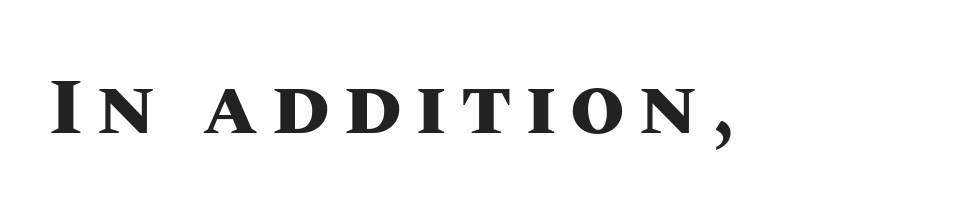
{"italic": "no", "bold": "yes", "weight": "heavy", "width": "normal", "stroke_contrast": "medium", "x_height": "large", "monospaced": "no", "underline": "no", "glyph_px": 79}
